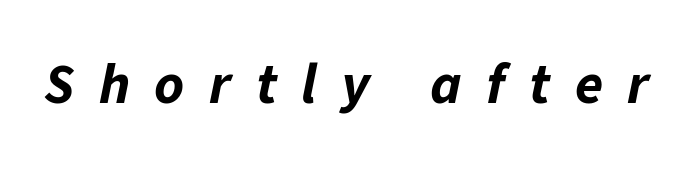
The image shows 57 px bold type, italic (leaning right); set unusually wide letter spacing (+0.43 em), not underlined; low stroke contrast and a medium x-height.
